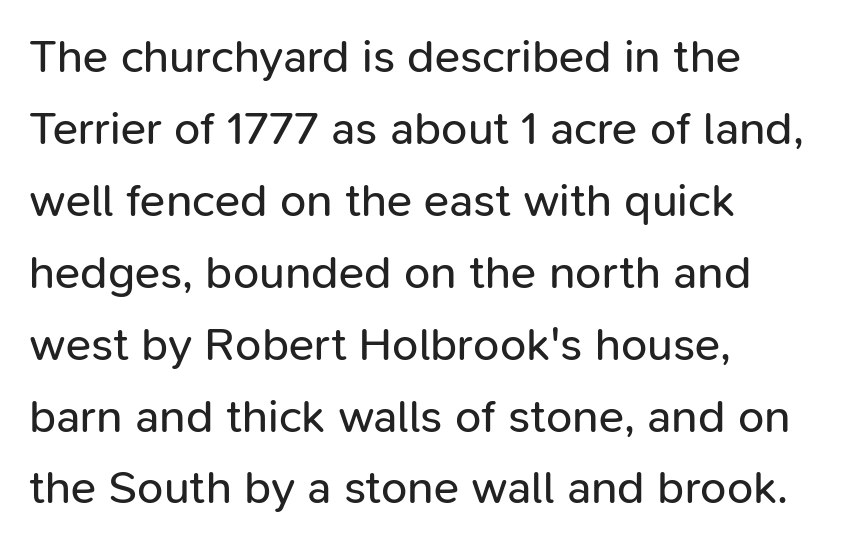
Q: Is the text bold? A: No.
Q: Is the text italic (slanted)? A: No, it is upright.
Q: Is the typeface a serif or a sans-serif typeface? A: Sans-serif.
Q: Is the text underlined? A: No.
Q: How is the paragraph aligned? A: Left-aligned.
Q: Is the spacing between letters normal or unusually wide? A: Normal.
Q: Is the spacing between lines tight, normal or loose? A: Normal.
Q: Width (condensed, normal, or wide)? A: Normal.
Q: Stroke contrast? A: Low.
Q: x-height? A: Medium.
Q: Monospaced? A: No.
